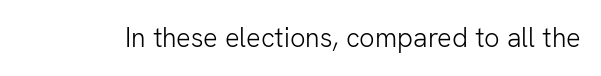
The image shows 27 px text type, upright; set normal letter spacing, not underlined.
